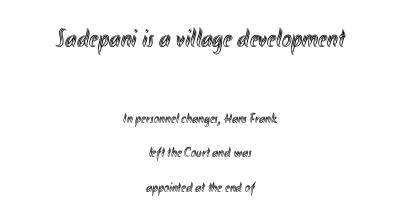
The image shows 26 px text type; set centered, loose line spacing (2.49x), normal letter spacing, not underlined; the first (top) block is 1.86x larger.
